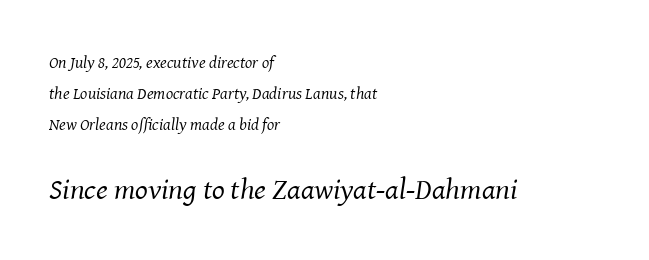
Q: Is the text bold? A: No.
Q: Is the text italic (slanted)? A: Yes, it leans right by about 8 degrees.
Q: Is the typeface a serif or a sans-serif typeface? A: Serif.
Q: Is the text underlined? A: No.
Q: How is the paragraph aligned? A: Left-aligned.
Q: Is the spacing between letters normal or unusually wide? A: Normal.
Q: Which block of text is set in a larger size, the first (top) or the second (bottom)? A: The second (bottom) one.
Q: Width (condensed, normal, or wide)? A: Normal.
Q: Stroke contrast? A: Medium.
Q: x-height? A: Medium.
Q: Monospaced? A: No.
